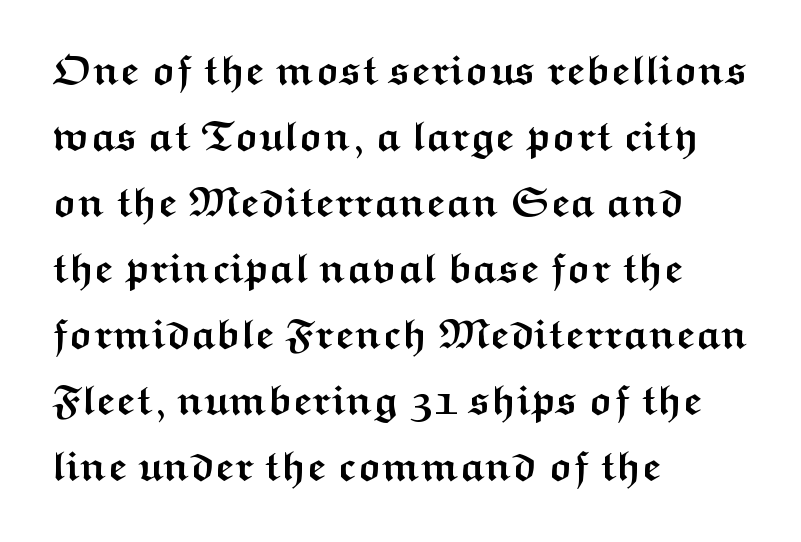
{"serif": "no", "italic": "no", "bold": "yes", "weight": "semibold", "width": "wide", "stroke_contrast": "medium", "x_height": "medium", "monospaced": "no", "underline": "no", "align": "left", "line_spacing": "normal", "line_spacing_ratio": 1.57, "letter_spacing": "normal", "letter_spacing_em": 0.0, "glyph_px": 42}
